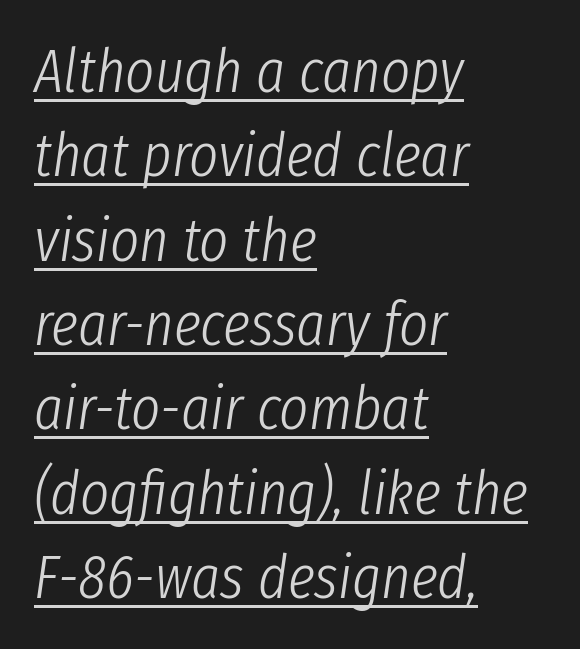
The image shows 62 px light, condensed type, italic (leaning right); set left-aligned, normal line spacing (1.36x), normal letter spacing, underlined; low stroke contrast and a medium x-height.
